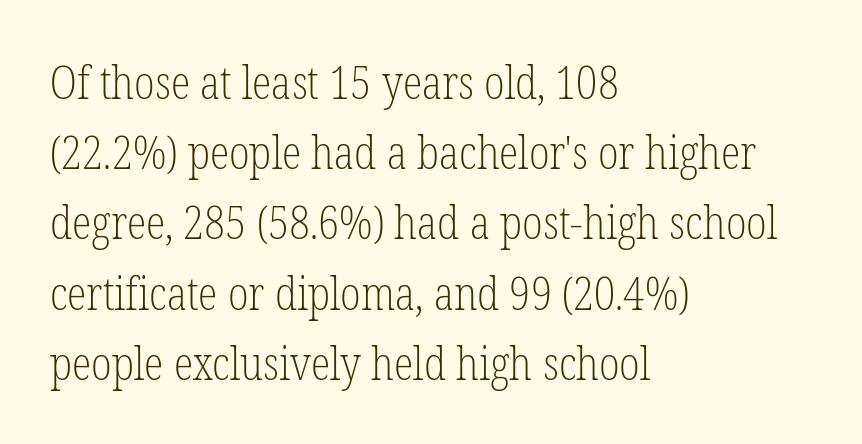
Q: Is the text bold? A: No.
Q: Is the text italic (slanted)? A: No, it is upright.
Q: Is the typeface a serif or a sans-serif typeface? A: Serif.
Q: Is the text underlined? A: No.
Q: How is the paragraph aligned? A: Left-aligned.
Q: Is the spacing between letters normal or unusually wide? A: Normal.
Q: Is the spacing between lines tight, normal or loose? A: Normal.
Q: Width (condensed, normal, or wide)? A: Condensed.
Q: Stroke contrast? A: Low.
Q: x-height? A: Medium.
Q: Monospaced? A: No.
